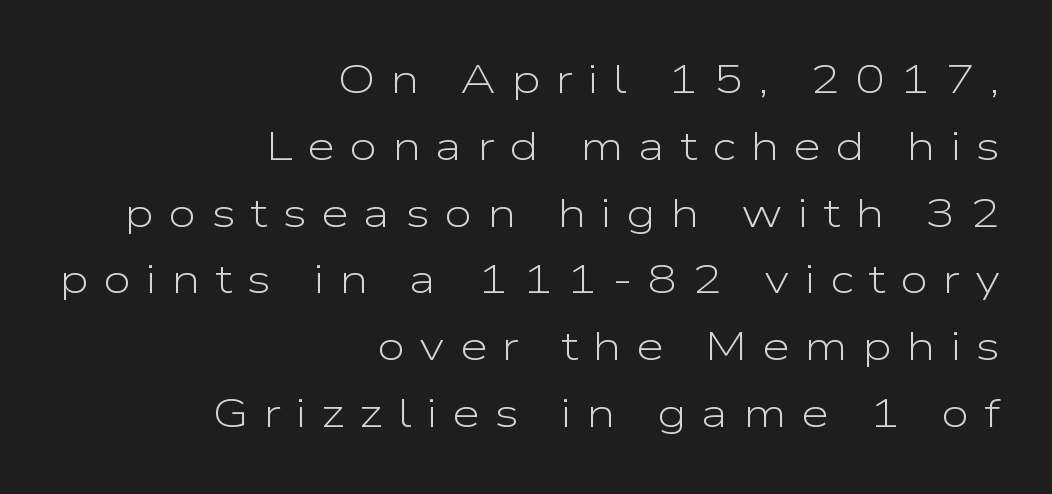
The image shows 40 px light, wide sans-serif type, upright; set right-aligned, normal line spacing (1.67x), unusually wide letter spacing (+0.37 em), not underlined; low stroke contrast and a medium x-height.
